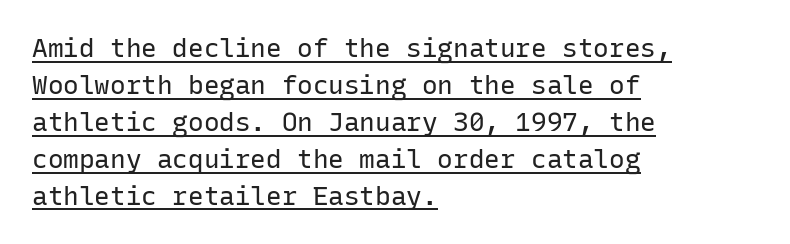
The image shows 26 px text type, upright; set left-aligned, normal line spacing (1.42x), normal letter spacing, underlined.
